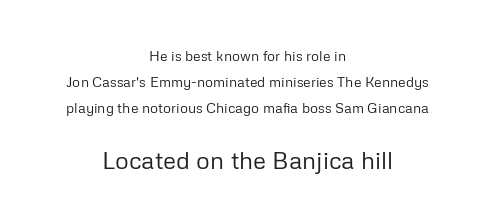
These lines keep a tight, regular rhythm from letter to letter. The gap between lines stays unmarked. Two sizes are in play, and the larger belongs to the second block. Both edges are ragged and mirror each other, which tells us the setting is centered. Weight: regular or lighter.
